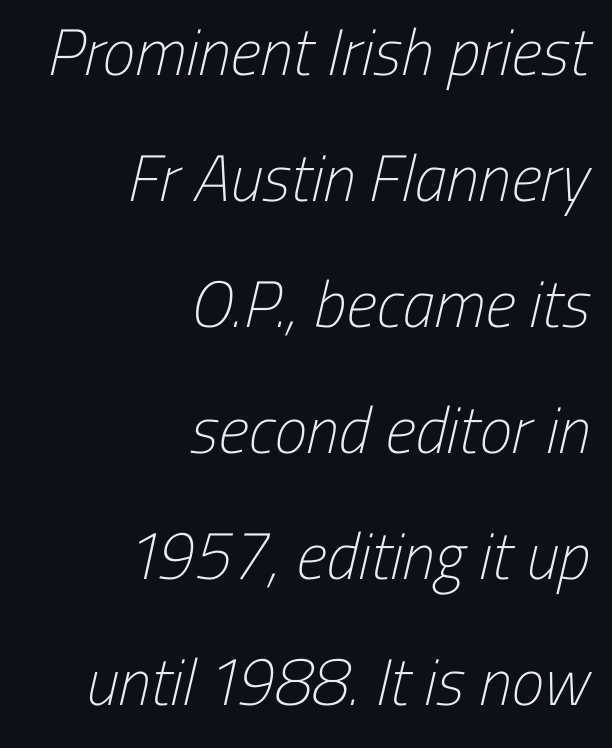
I'd call this a sans setting — the letters go barefoot. No letter is thick-stroked: the sample isn't bold. Line endings align vertically; line beginnings do not. Look at the tracking — it's just the regular setting, nothing added. A typesetter would call this proportional, since set widths differ per character. Notice the wide empty band between every row — that's loose leading.
